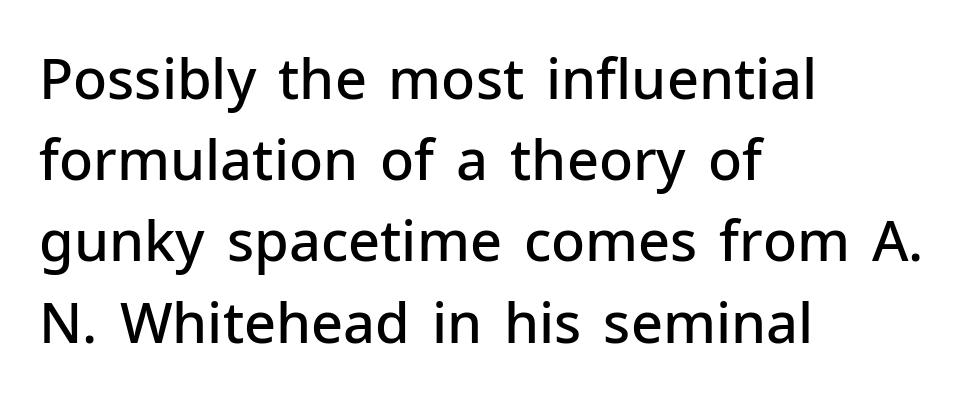
Q: Is the text bold? A: Semi-bold.
Q: Is the text italic (slanted)? A: No, it is upright.
Q: Is the typeface a serif or a sans-serif typeface? A: Sans-serif.
Q: Is the text underlined? A: No.
Q: How is the paragraph aligned? A: Left-aligned.
Q: Is the spacing between letters normal or unusually wide? A: Normal.
Q: Is the spacing between lines tight, normal or loose? A: Normal.
Q: Width (condensed, normal, or wide)? A: Normal.
Q: Stroke contrast? A: Low.
Q: x-height? A: Medium.
Q: Monospaced? A: No.
